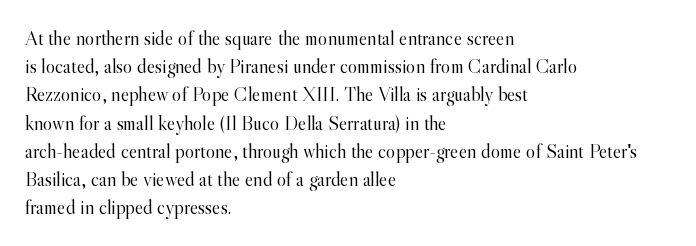
Q: Is the text bold? A: No.
Q: Is the text italic (slanted)? A: No, it is upright.
Q: Is the text underlined? A: No.
Q: How is the paragraph aligned? A: Left-aligned.
Q: Is the spacing between letters normal or unusually wide? A: Normal.
Q: Is the spacing between lines tight, normal or loose? A: Normal.
